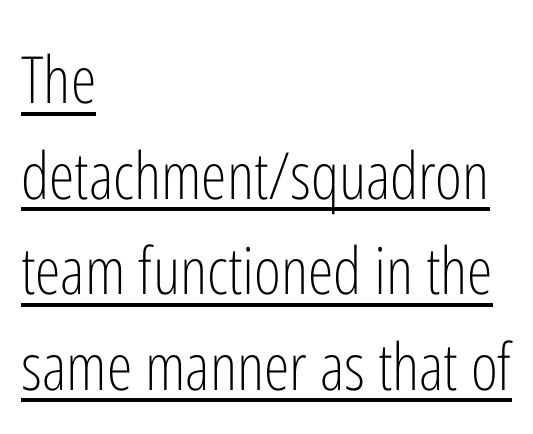
{"serif": "no", "italic": "no", "bold": "no", "weight": "light", "width": "condensed", "stroke_contrast": "low", "x_height": "medium", "monospaced": "no", "underline": "yes", "align": "left", "line_spacing": "normal", "line_spacing_ratio": 1.47, "letter_spacing": "normal", "letter_spacing_em": 0.0, "glyph_px": 65}
